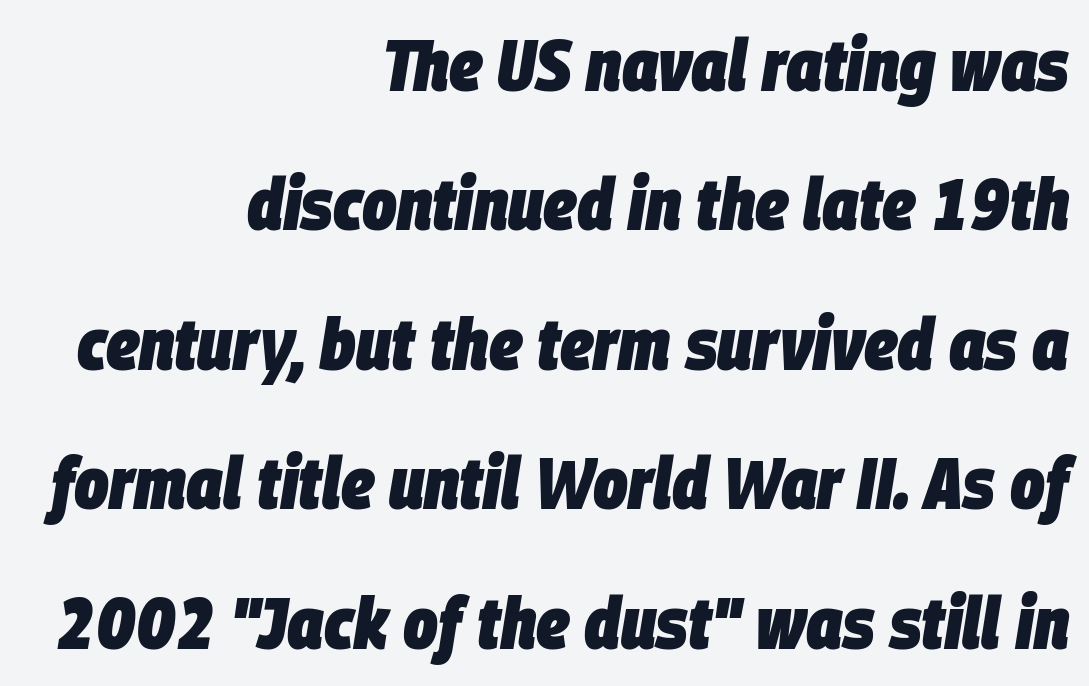
The image shows 73 px heavy, condensed type, italic (leaning right); set right-aligned, loose line spacing (1.91x), normal letter spacing, not underlined; low stroke contrast and a large x-height.
